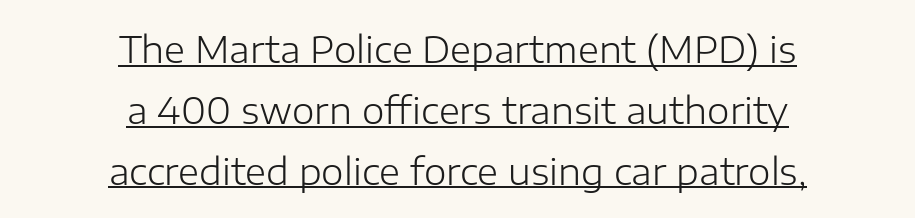
Alignment: centered. A typesetter would call this zero additional tracking. Vertical stems look standard width or narrower in stroke. Note: no serifs on the glyphs. Descenders here cross a horizontal rule under the line. Is this a fixed-width face? No — the glyphs have proportional, varying widths.
